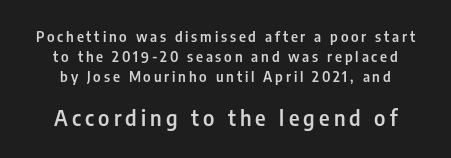
{"italic": "no", "bold": "semi", "underline": "no", "line_spacing": "normal", "line_spacing_ratio": 1.43, "letter_spacing": "wide", "letter_spacing_em": 0.2, "larger_block": "second", "size_ratio": 1.5, "glyph_px": 21}
